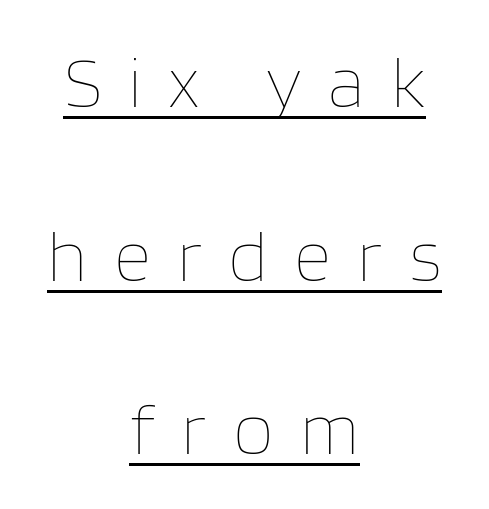
Q: Is the text bold? A: No.
Q: Is the text italic (slanted)? A: No, it is upright.
Q: Is the text underlined? A: Yes.
Q: How is the paragraph aligned? A: Centered.
Q: Is the spacing between letters normal or unusually wide? A: Unusually wide.
Q: Is the spacing between lines tight, normal or loose? A: Loose.
Q: Width (condensed, normal, or wide)? A: Normal.
Q: Stroke contrast? A: Low.
Q: x-height? A: Large.
Q: Monospaced? A: No.
